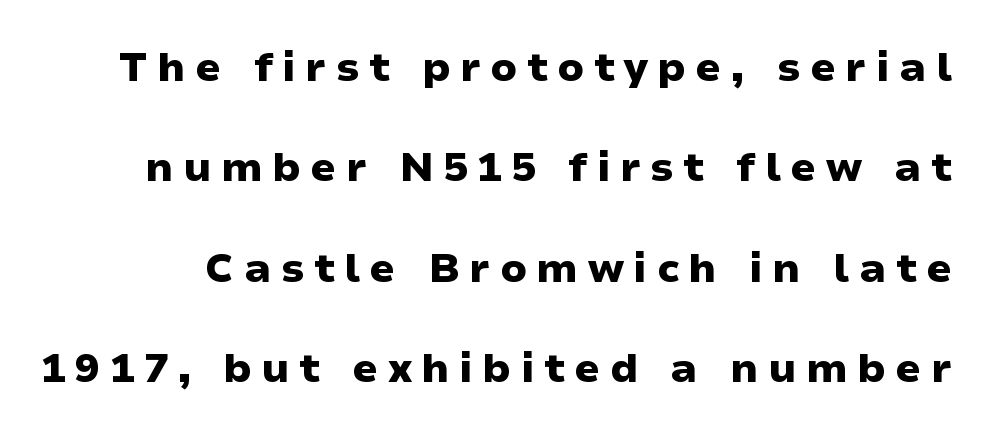
The image shows 41 px heavy, wide sans-serif type, upright; set loose line spacing (2.45x), unusually wide letter spacing (+0.23 em), not underlined; low stroke contrast and a medium x-height.
